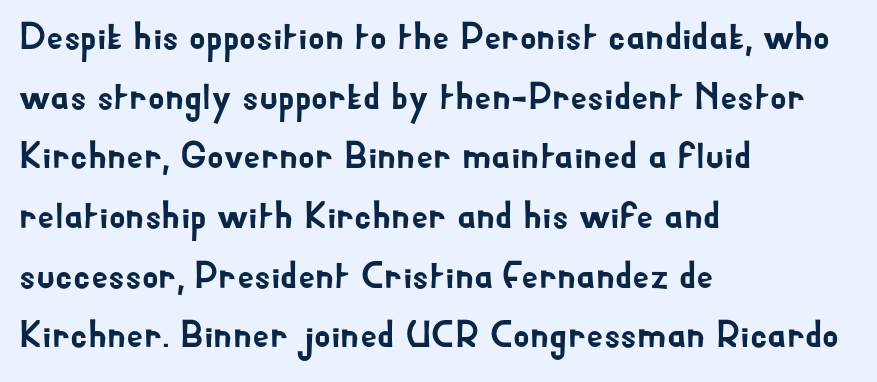
Proportional: the letters do not fall into vertical columns. Every character sits straight up, as roman type does. Nope, no serifs anywhere on these letters. The horizontal fit of the characters is conventional and even. Reading down the column, the eye jumps a familiar distance to each next line. Visually the block forms a straight wall on the left and a jagged coastline on the right.
